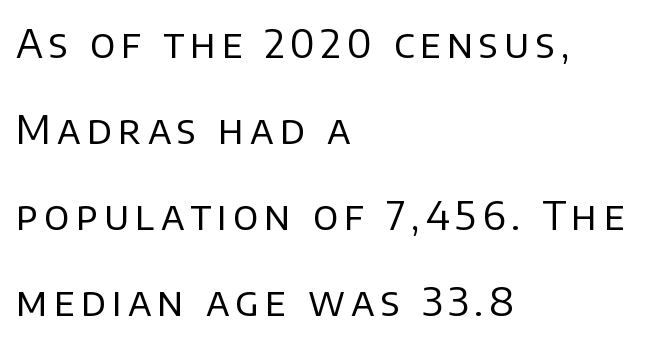
Q: Is the text bold? A: No.
Q: Is the text italic (slanted)? A: No, it is upright.
Q: Is the typeface a serif or a sans-serif typeface? A: Sans-serif.
Q: Is the text underlined? A: No.
Q: How is the paragraph aligned? A: Left-aligned.
Q: Is the spacing between lines tight, normal or loose? A: Loose.
Q: Width (condensed, normal, or wide)? A: Normal.
Q: Stroke contrast? A: Low.
Q: x-height? A: Large.
Q: Monospaced? A: No.
